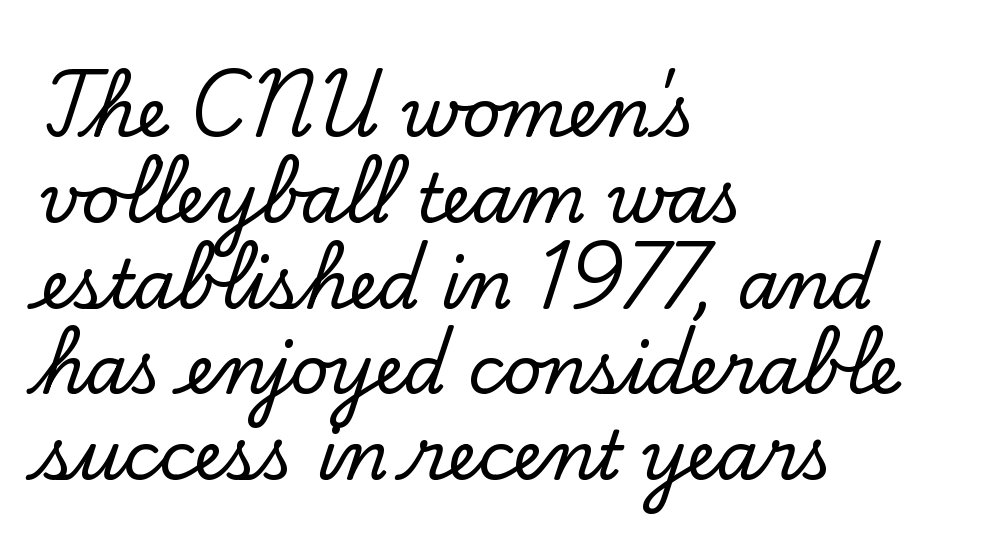
Q: Is the text italic (slanted)? A: Yes.
Q: Is the typeface a serif or a sans-serif typeface? A: Serif.
Q: Is the text underlined? A: No.
Q: How is the paragraph aligned? A: Left-aligned.
Q: Is the spacing between letters normal or unusually wide? A: Normal.
Q: Is the spacing between lines tight, normal or loose? A: Normal.
Q: Width (condensed, normal, or wide)? A: Normal.
Q: Stroke contrast? A: Low.
Q: x-height? A: Small.
Q: Monospaced? A: No.
